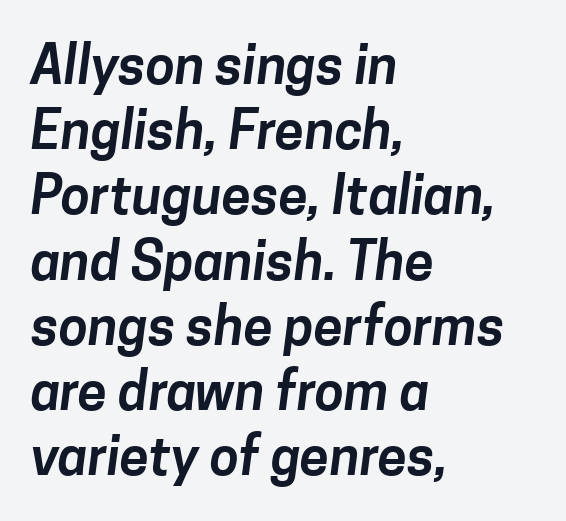
{"serif": "no", "width": "normal", "stroke_contrast": "low", "x_height": "medium", "monospaced": "no", "underline": "no", "align": "left", "line_spacing_ratio": 1.23, "letter_spacing": "normal", "letter_spacing_em": 0.0, "glyph_px": 53}
